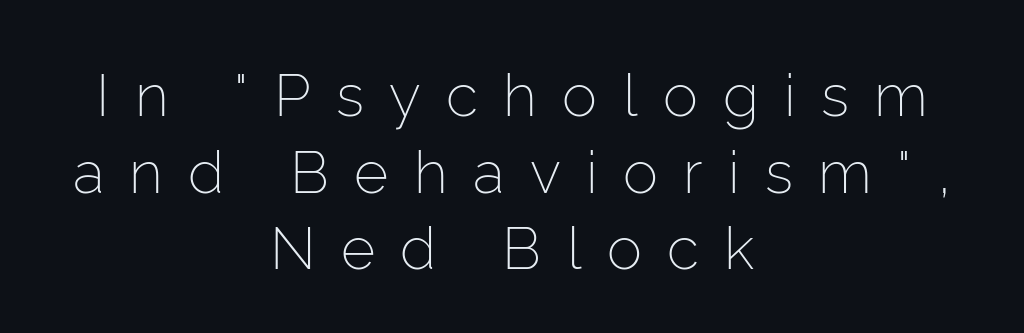
When letters stand straight like this, we call the style roman or upright. Leading: standard. Each row of text sits above clean, open space. Compared with typical body copy, the letter spacing here is much looser.
